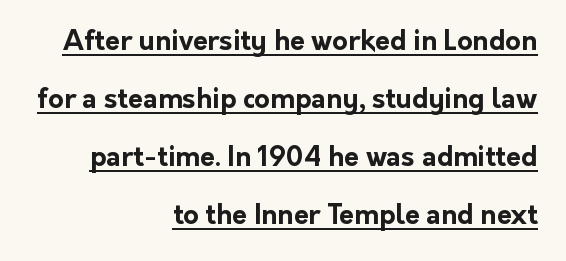
The image shows 27 px bold type, upright; set right-aligned, loose line spacing (2.15x), normal letter spacing, underlined.
